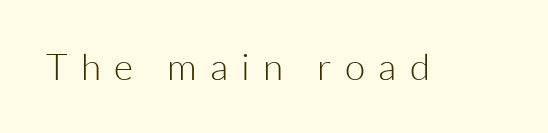
Serifs: no, the terminals of the letterforms are clean. The font's upright variant was chosen for this text. The space directly below the letters is spotless. The typeface has the unassuming heft of standard copy or less. Note the varied advance widths — an 'i' is clearly narrower than an 'm'.
